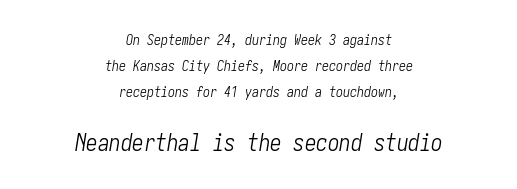
The image shows 23 px text type, italic (leaning right); set centered, line spacing 1.86x, normal letter spacing, not underlined; the second (bottom) block is 1.64x larger.
